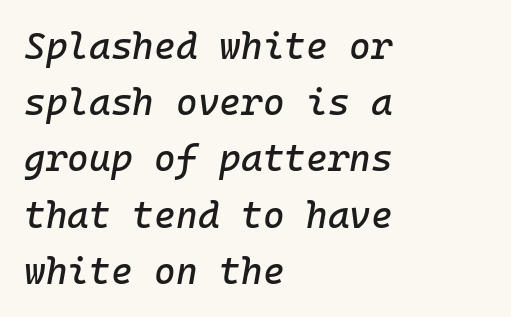
{"italic": "yes", "lean": "right", "slant_degrees": 10, "width": "normal", "stroke_contrast": "low", "x_height": "medium", "monospaced": "yes", "underline": "no", "align": "left", "line_spacing": "normal", "line_spacing_ratio": 1.52, "letter_spacing": "normal", "letter_spacing_em": 0.0, "glyph_px": 37}
